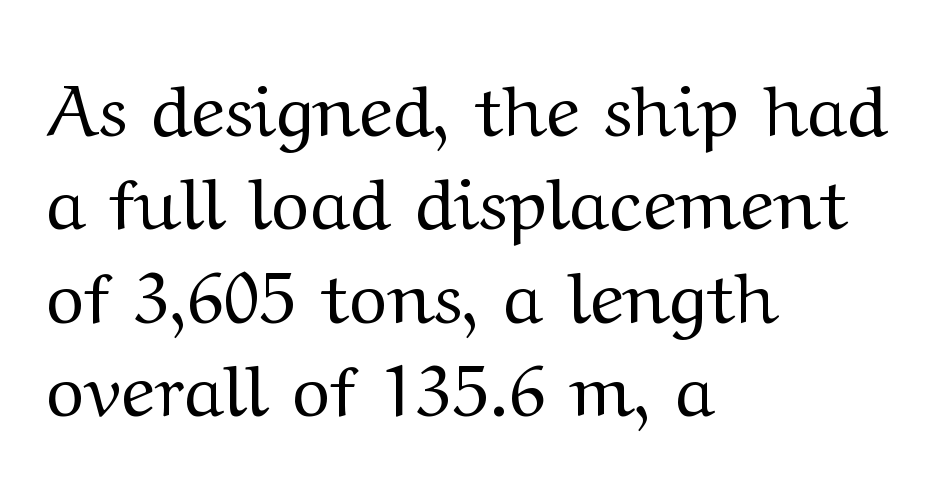
The image shows 73 px regular-weight, wide serif type, upright; set left-aligned, normal line spacing (1.28x), normal letter spacing, not underlined; medium stroke contrast and a medium x-height.
